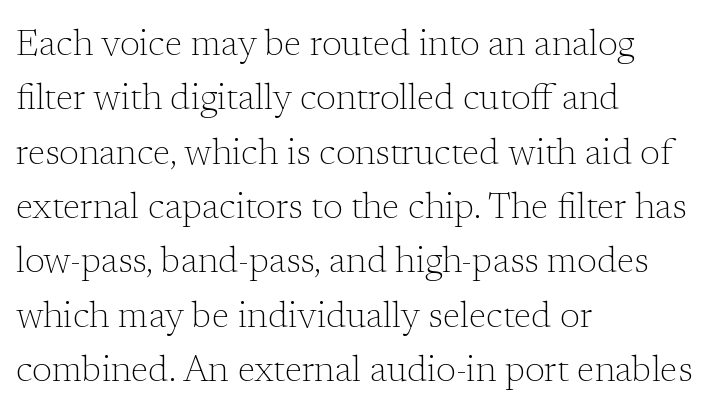
Q: Is the text bold? A: No.
Q: Is the text italic (slanted)? A: No, it is upright.
Q: Is the typeface a serif or a sans-serif typeface? A: Serif.
Q: Is the text underlined? A: No.
Q: How is the paragraph aligned? A: Left-aligned.
Q: Is the spacing between letters normal or unusually wide? A: Normal.
Q: Is the spacing between lines tight, normal or loose? A: Normal.
Q: Width (condensed, normal, or wide)? A: Normal.
Q: Stroke contrast? A: Low.
Q: x-height? A: Medium.
Q: Monospaced? A: No.
